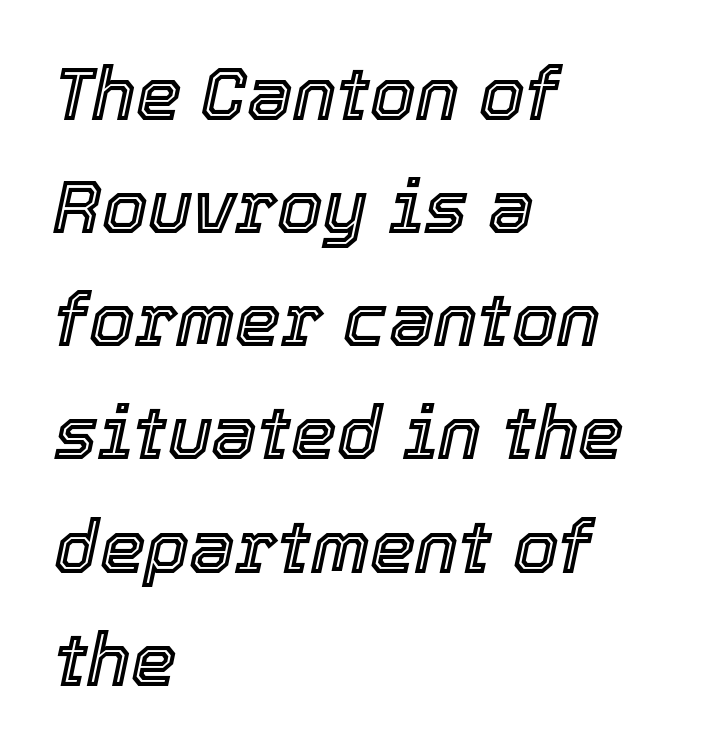
Q: Is the text italic (slanted)? A: Yes, it leans right by about 12 degrees.
Q: Is the text underlined? A: No.
Q: How is the paragraph aligned? A: Left-aligned.
Q: Is the spacing between letters normal or unusually wide? A: Normal.
Q: Is the spacing between lines tight, normal or loose? A: Normal.
Q: Width (condensed, normal, or wide)? A: Normal.
Q: x-height? A: Medium.
Q: Monospaced? A: No.
